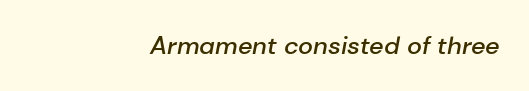
Q: Is the text bold? A: Semi-bold.
Q: Is the text italic (slanted)? A: Yes, it leans right by about 10 degrees.
Q: Is the text underlined? A: No.
Q: How is the paragraph aligned? A: Right-aligned.
Q: Is the spacing between letters normal or unusually wide? A: Normal.
